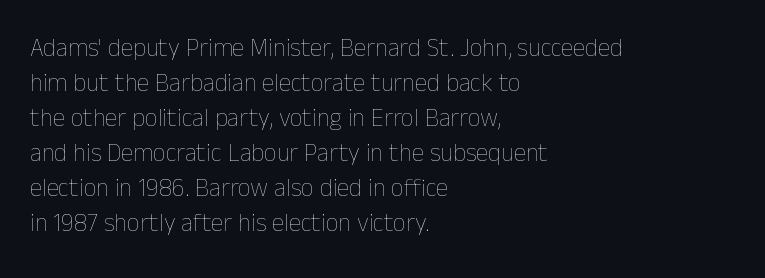
Nobody drew a line under any word here. The passage is arranged the way most books set body copy — flush left. Is the stroke heavy? The answer is a plain regular-or-lighter. Nobody touched the tracking dial on this one. A roman cut, with each character standing at attention. The space between consecutive lines is moderate.
